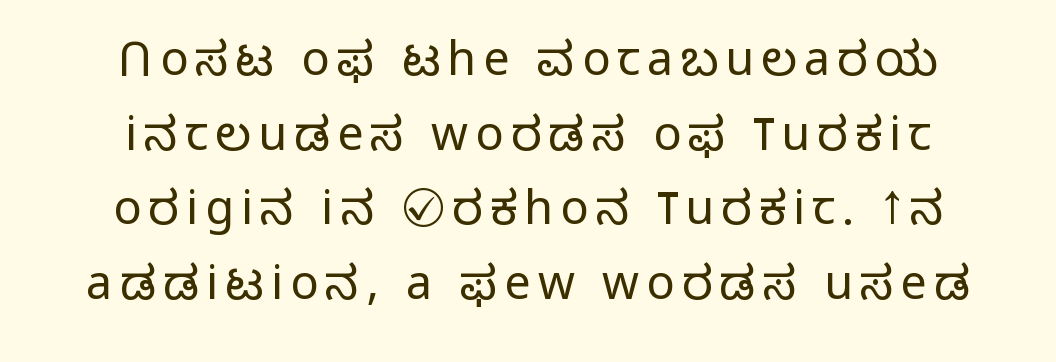
The text was rendered using a sans face with plain stroke endings. The cut favours lightness, reaching ordinary text weight at its darkest. What's the leading like? Ordinary, nothing unusual. If you drew a line through each stem, it would be perfectly vertical. The paragraph shown floats in the horizontal middle. A clean baseline with only descenders dipping below it.
